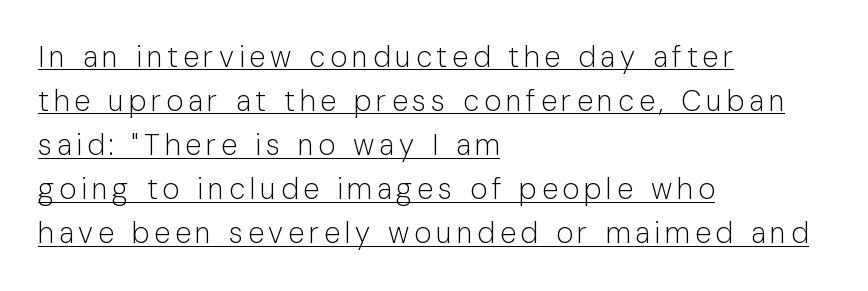
The rendering shows plain stroke endings on the letterforms — a sans-serif design. A typographer would call this underscored text. If you drew a ruler down the left edge, every line would touch it. Unlike italic type, these characters show no tilt at all. Each letter keeps its own natural width here, so spacing adapts to shape. If you measured baseline to baseline, you'd find a middling distance.
